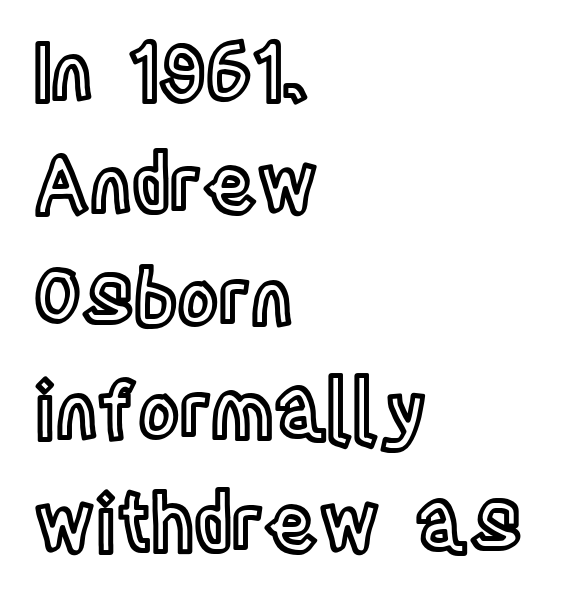
Q: Is the text italic (slanted)? A: No, it is upright.
Q: Is the text underlined? A: No.
Q: How is the paragraph aligned? A: Left-aligned.
Q: Is the spacing between letters normal or unusually wide? A: Normal.
Q: Is the spacing between lines tight, normal or loose? A: Normal.
Q: Width (condensed, normal, or wide)? A: Condensed.
Q: x-height? A: Large.
Q: Monospaced? A: No.
